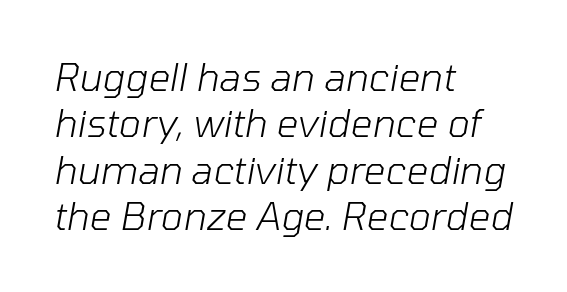
Q: Is the text bold? A: No.
Q: Is the text italic (slanted)? A: Yes, it leans right by about 10 degrees.
Q: Is the text underlined? A: No.
Q: How is the paragraph aligned? A: Left-aligned.
Q: Is the spacing between letters normal or unusually wide? A: Normal.
Q: Width (condensed, normal, or wide)? A: Normal.
Q: Stroke contrast? A: Low.
Q: x-height? A: Medium.
Q: Monospaced? A: No.
